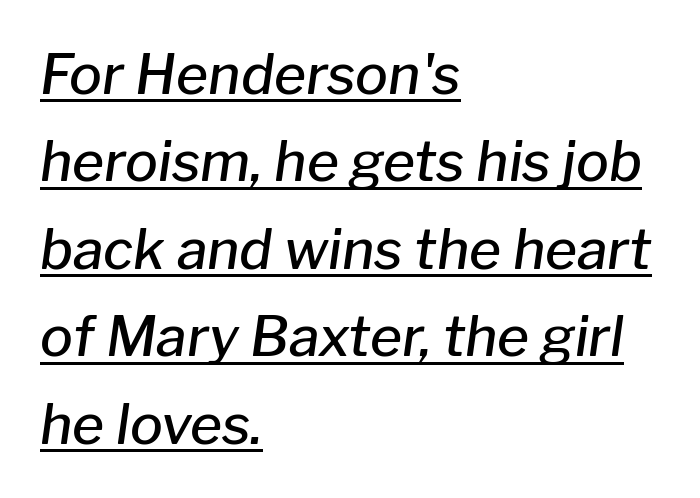
{"italic": "yes", "lean": "right", "slant_degrees": 8, "bold": "semi", "weight": "semibold", "width": "normal", "stroke_contrast": "low", "x_height": "medium", "monospaced": "no", "underline": "yes", "align": "left", "line_spacing": "normal", "line_spacing_ratio": 1.59, "letter_spacing": "normal", "letter_spacing_em": 0.0, "glyph_px": 55}
